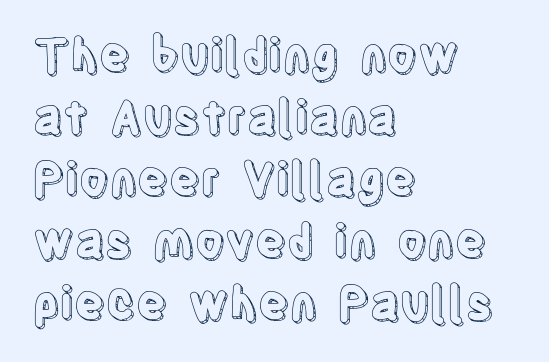
The image shows 46 px condensed type, upright; set left-aligned, normal line spacing (1.35x), normal letter spacing, not underlined; a large x-height.
